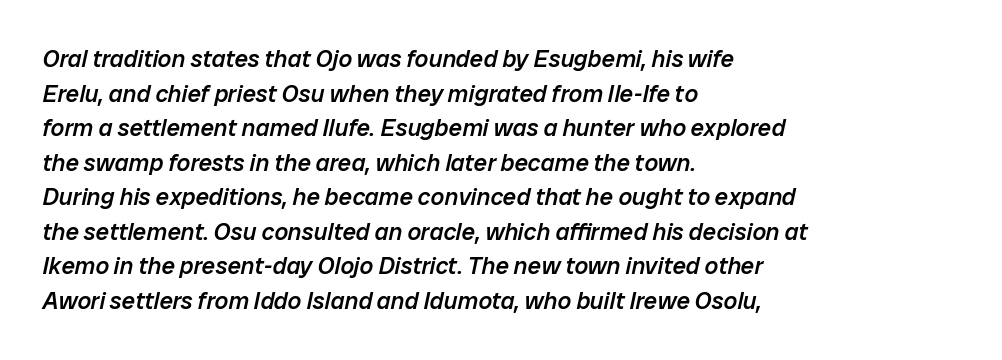
Characters follow at the spacing the type designer built in. The block of text has a typical density, with ordinary space between rows. Horizontal alignment here is leftward, the default for most running prose. Quick note: italic. The area under the type is left untouched.
